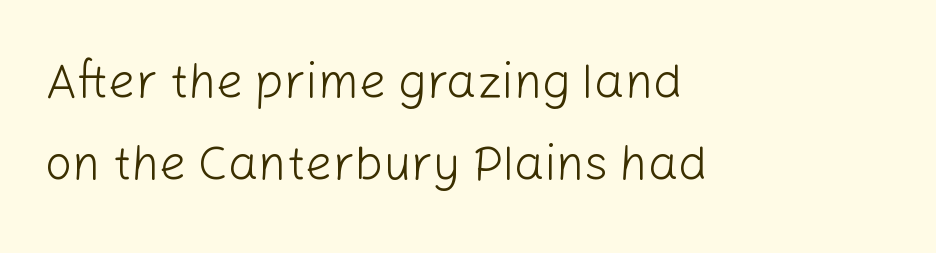
The rag falls on the right side of this text block. What kind of face is this? One without serifs — a sans. Honestly, the row spacing looks completely unremarkable. A bare baseline throughout the passage.
